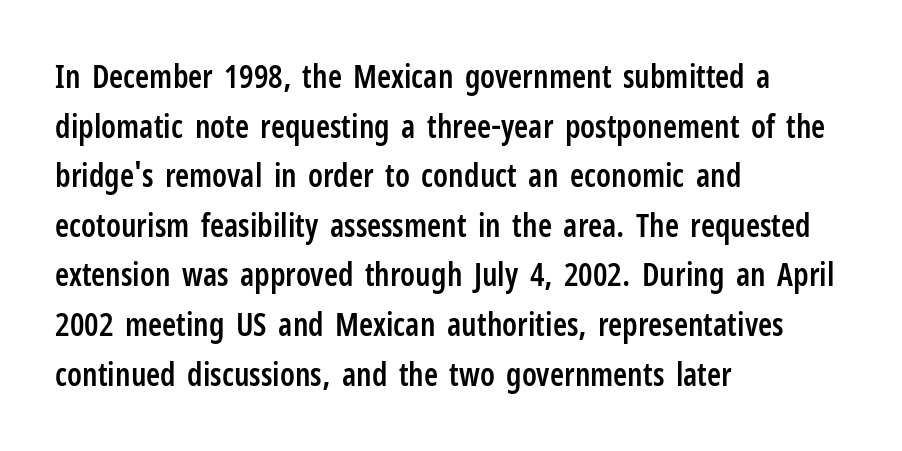
The image shows 32 px semibold, condensed sans-serif type, upright; set left-aligned, normal line spacing (1.55x), normal letter spacing, not underlined; low stroke contrast and a medium x-height.
